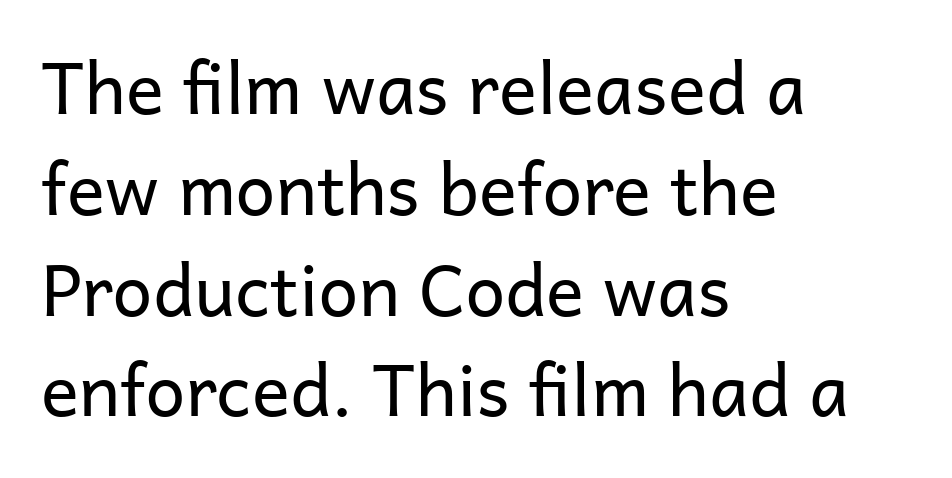
{"serif": "no", "italic": "no", "bold": "no", "weight": "regular", "width": "normal", "stroke_contrast": "low", "x_height": "medium", "monospaced": "no", "underline": "no", "align": "left", "line_spacing": "normal", "line_spacing_ratio": 1.42, "letter_spacing": "normal", "letter_spacing_em": 0.0, "glyph_px": 71}
